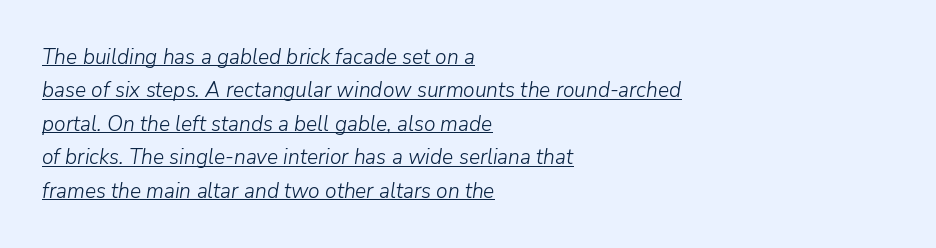
Each stroke keeps to a modest, everyday thickness or less. Vertical spacing — default. The face used here has a pronounced slope to its letters. Characters follow at the spacing the type designer built in.
